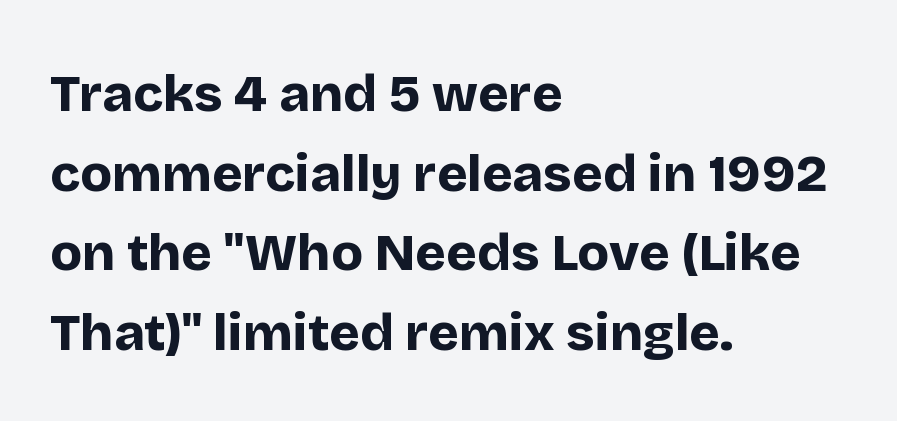
The image shows 52 px bold sans-serif type, upright; set left-aligned, normal line spacing (1.53x), normal letter spacing, not underlined; low stroke contrast and a large x-height.
